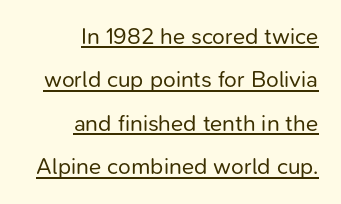
The image shows 23 px text type, upright; set right-aligned, line spacing 1.89x, normal letter spacing, underlined.
